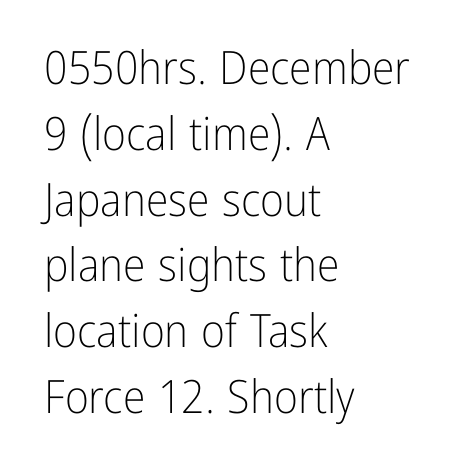
A student would call this left alignment; a typographer would say flush left, rag right. Rows of type keep a routine distance in the vertical direction. Lines of text with bare space underneath. Is this a heavy cut? Hardly; it is regular or lighter.
